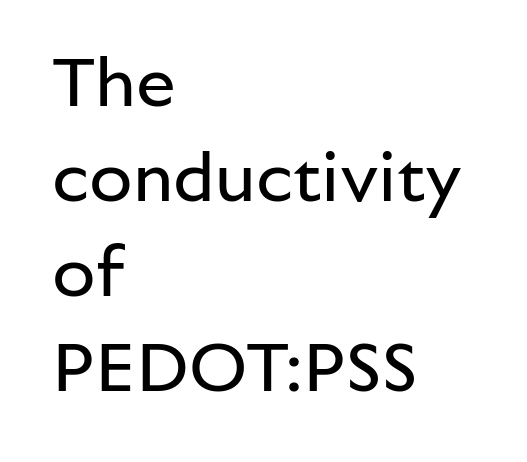
These lines are set flush left with a ragged right edge. Stems here are at most as thick as an everyday book face. The face used here is proportionally spaced, like ordinary book or web type. A sans-serif font was chosen for this passage. Any mark beneath the type? The region is blank.
